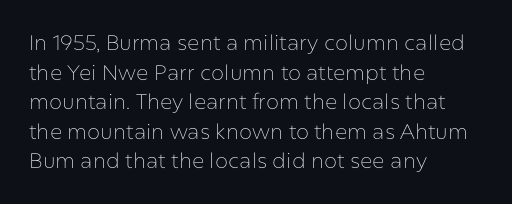
The image shows 21 px text type, upright; set left-aligned, normal line spacing (1.41x), normal letter spacing, not underlined.
